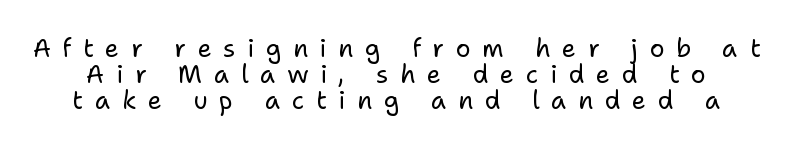
{"italic": "no", "bold": "no", "underline": "no", "line_spacing": "tight", "line_spacing_ratio": 1.04, "letter_spacing": "wide", "letter_spacing_em": 0.46, "glyph_px": 25}
